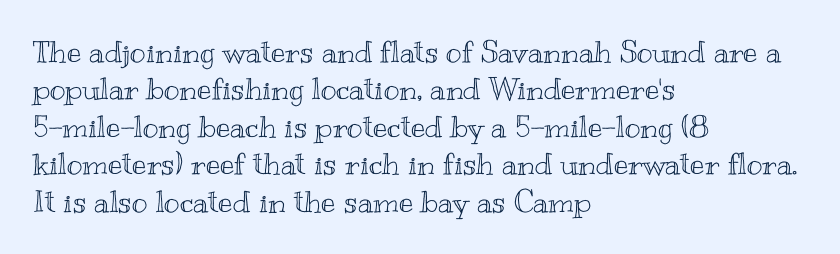
Q: Is the text italic (slanted)? A: No, it is upright.
Q: Is the text underlined? A: No.
Q: How is the paragraph aligned? A: Left-aligned.
Q: Is the spacing between letters normal or unusually wide? A: Normal.
Q: Is the spacing between lines tight, normal or loose? A: Normal.
Q: Width (condensed, normal, or wide)? A: Wide.
Q: x-height? A: Small.
Q: Monospaced? A: No.
